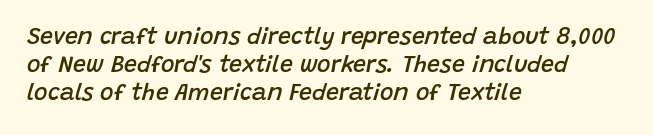
{"italic": "yes", "lean": "right", "slant_degrees": 15, "bold": "semi", "underline": "no", "align": "left", "line_spacing_ratio": 1.22, "letter_spacing": "normal", "letter_spacing_em": 0.0, "glyph_px": 23}
